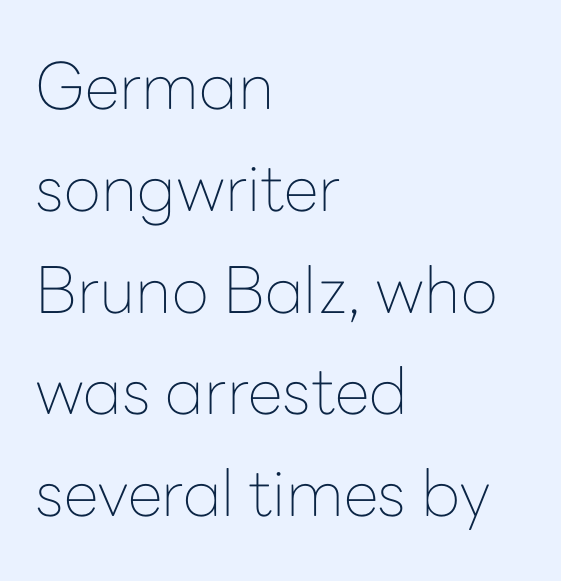
{"serif": "no", "italic": "no", "bold": "no", "weight": "thin", "width": "normal", "stroke_contrast": "low", "x_height": "medium", "monospaced": "no", "underline": "no", "align": "left", "line_spacing": "normal", "line_spacing_ratio": 1.59, "letter_spacing": "normal", "letter_spacing_em": 0.0, "glyph_px": 64}
